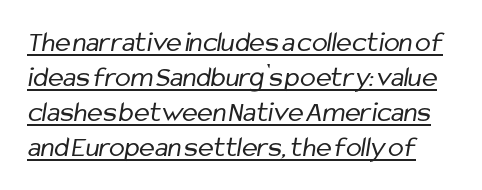
Q: Is the text bold? A: No.
Q: Is the typeface a serif or a sans-serif typeface? A: Sans-serif.
Q: Is the text underlined? A: Yes.
Q: Is the spacing between letters normal or unusually wide? A: Normal.
Q: Width (condensed, normal, or wide)? A: Condensed.
Q: Stroke contrast? A: Low.
Q: x-height? A: Medium.
Q: Monospaced? A: No.
